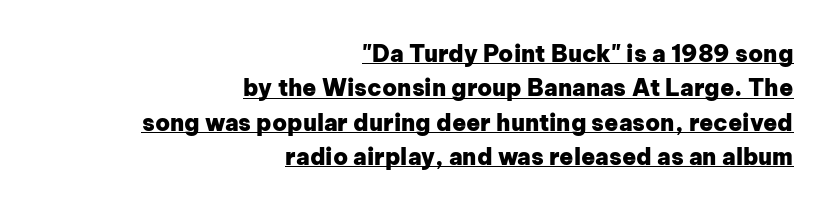
Q: Is the text bold? A: Yes.
Q: Is the text italic (slanted)? A: No, it is upright.
Q: Is the text underlined? A: Yes.
Q: How is the paragraph aligned? A: Right-aligned.
Q: Is the spacing between letters normal or unusually wide? A: Normal.
Q: Is the spacing between lines tight, normal or loose? A: Normal.
